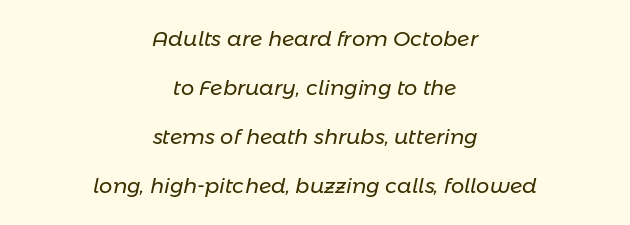
The image shows 21 px text type, italic (leaning right); set centered, loose line spacing (2.34x), normal letter spacing, not underlined.
